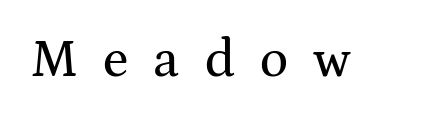
Q: Is the text italic (slanted)? A: No, it is upright.
Q: Is the typeface a serif or a sans-serif typeface? A: Serif.
Q: Is the text underlined? A: No.
Q: Is the spacing between letters normal or unusually wide? A: Unusually wide.
Q: Width (condensed, normal, or wide)? A: Wide.
Q: Stroke contrast? A: Medium.
Q: x-height? A: Medium.
Q: Monospaced? A: No.
